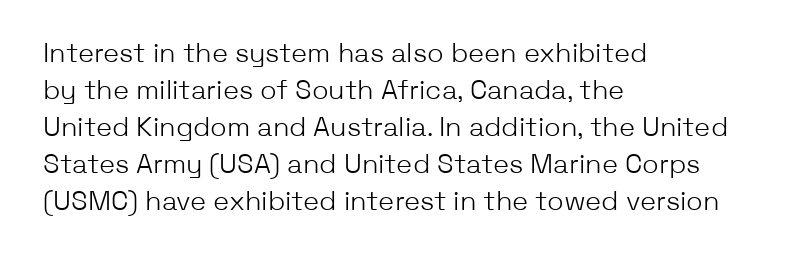
Reading down the block, your eye returns to a fixed left position each line. Tall strokes in this sample are plumb rather than angled. The rendering uses a moderate line-height, typical for paragraphs. This is not heavy type; no bold has been used. Any mark beneath the type? The region is blank. Each word holds together tightly as a unit, with standard inter-letter gaps.
